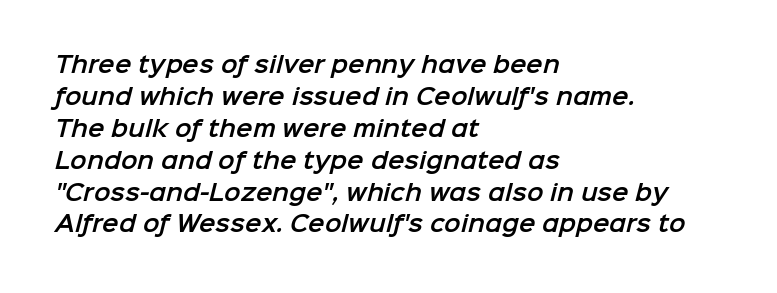
Casual observation: everything's shoved over to the left. Descenders are the only things crossing below the line. The space between consecutive lines is moderate. The letters sit at their default tracking, neither squeezed nor spread.
